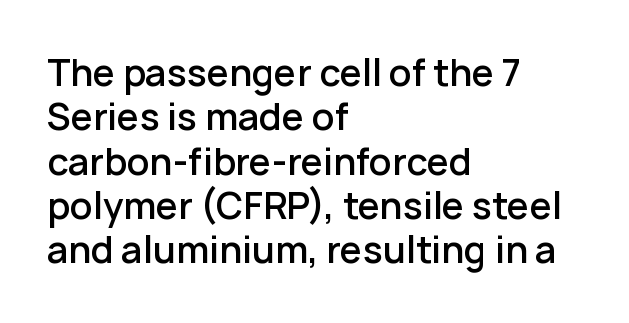
Short note: letters normally spaced. The face used here is a semibold: visibly heavier than regular, lighter than bold. Character widths vary here, with narrow letters taking less room than wide ones. Does the type have serifs? No, each stem ends abruptly.
